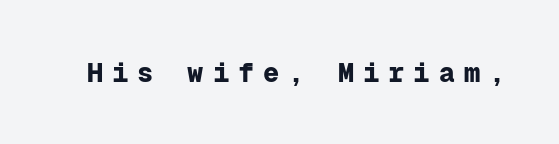
Every character sits straight up, as roman type does. Weight check: bold — yes, fully. Check under the words: just untouched page. The rendering inserts visible extra space after every character.
